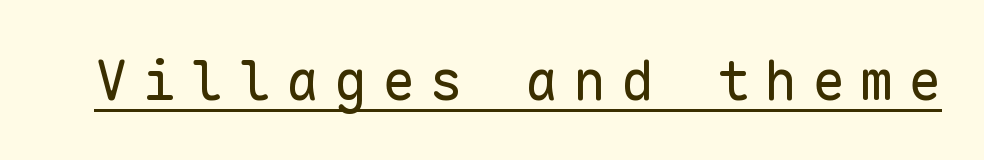
Q: Is the text bold? A: No.
Q: Is the text italic (slanted)? A: No, it is upright.
Q: Is the typeface a serif or a sans-serif typeface? A: Sans-serif.
Q: Is the text underlined? A: Yes.
Q: Is the spacing between letters normal or unusually wide? A: Unusually wide.
Q: Width (condensed, normal, or wide)? A: Normal.
Q: Stroke contrast? A: Low.
Q: x-height? A: Medium.
Q: Monospaced? A: Yes.
